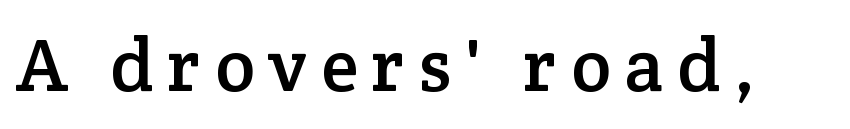
The image shows 75 px serif type, upright; set not underlined; low stroke contrast and a medium x-height.
